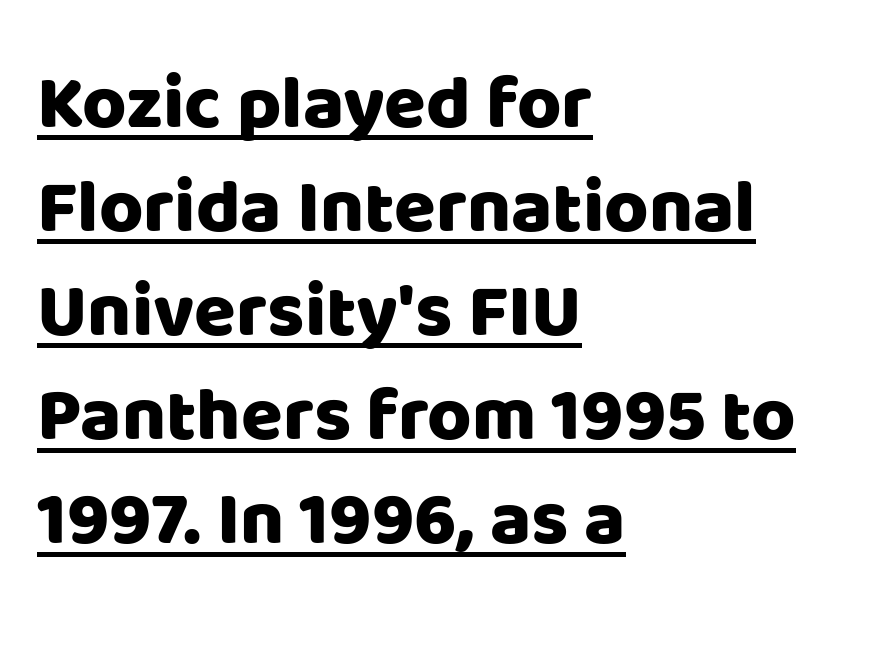
The image shows 76 px sans-serif type, upright; set left-aligned, normal line spacing (1.37x), normal letter spacing, underlined; low stroke contrast and a large x-height.
